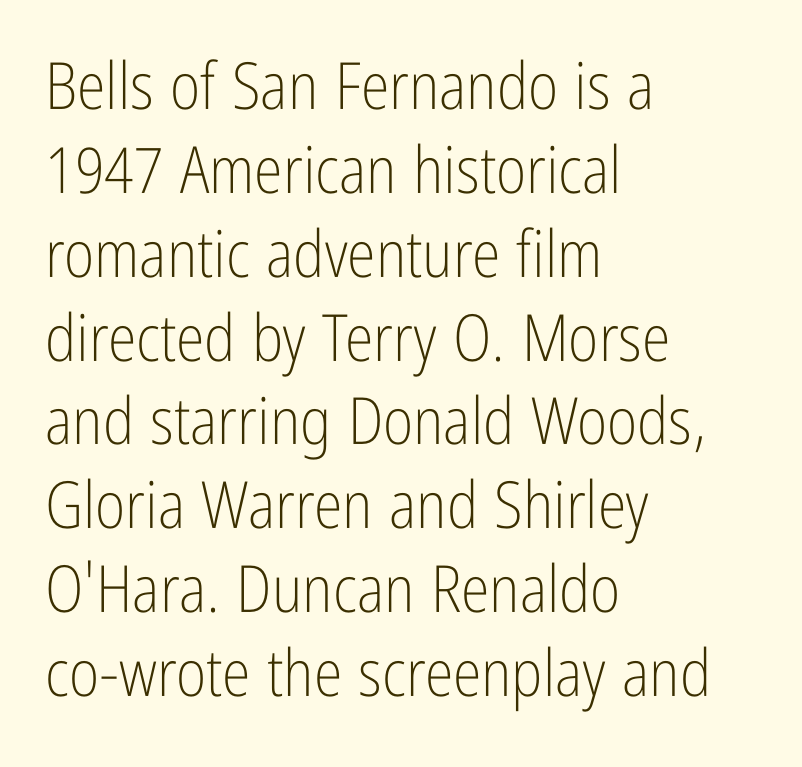
The image shows 65 px light, condensed sans-serif type, upright; set left-aligned, normal line spacing (1.29x), normal letter spacing, not underlined; low stroke contrast and a medium x-height.
